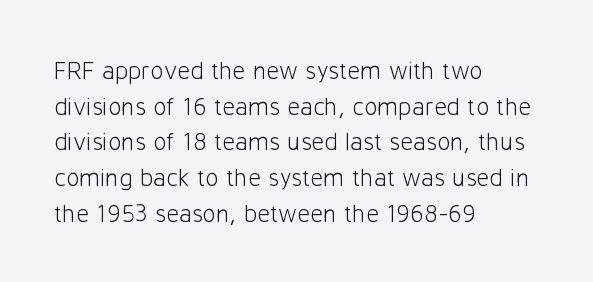
The image shows 25 px text type, upright; set left-aligned, normal line spacing (1.43x), normal letter spacing, not underlined.
